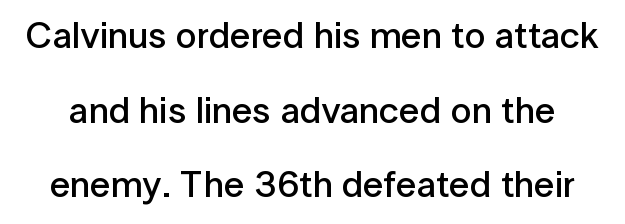
Q: Is the text bold? A: Semi-bold.
Q: Is the text italic (slanted)? A: No, it is upright.
Q: Is the typeface a serif or a sans-serif typeface? A: Sans-serif.
Q: Is the text underlined? A: No.
Q: Is the spacing between letters normal or unusually wide? A: Normal.
Q: Is the spacing between lines tight, normal or loose? A: Loose.
Q: Width (condensed, normal, or wide)? A: Normal.
Q: Stroke contrast? A: Low.
Q: x-height? A: Medium.
Q: Monospaced? A: No.
